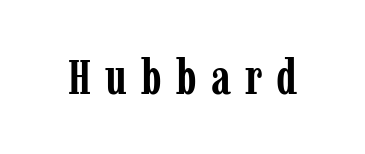
{"serif": "yes", "italic": "no", "bold": "yes", "weight": "semibold", "width": "condensed", "stroke_contrast": "low", "x_height": "medium", "monospaced": "no", "underline": "no", "letter_spacing": "wide", "letter_spacing_em": 0.29, "glyph_px": 49}
